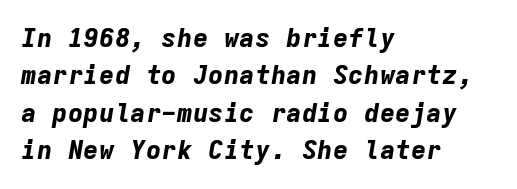
The image shows 26 px bold type, italic (leaning right); set left-aligned, normal line spacing (1.44x), normal letter spacing, not underlined.
